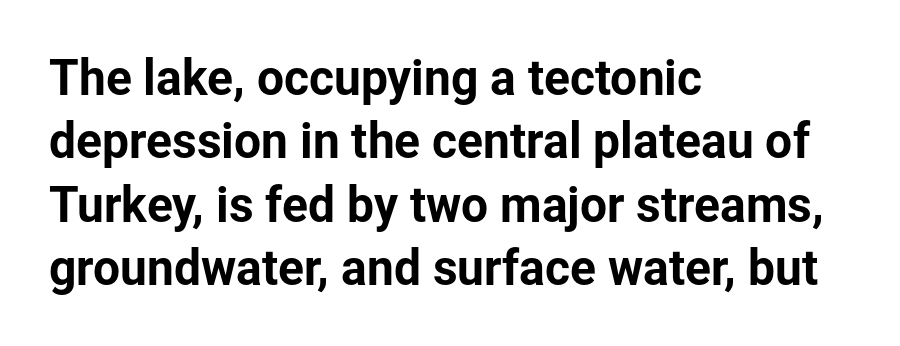
Q: Is the text italic (slanted)? A: No, it is upright.
Q: Is the typeface a serif or a sans-serif typeface? A: Sans-serif.
Q: Is the text underlined? A: No.
Q: How is the paragraph aligned? A: Left-aligned.
Q: Is the spacing between letters normal or unusually wide? A: Normal.
Q: Is the spacing between lines tight, normal or loose? A: Normal.
Q: Width (condensed, normal, or wide)? A: Normal.
Q: Stroke contrast? A: Low.
Q: x-height? A: Medium.
Q: Monospaced? A: No.
